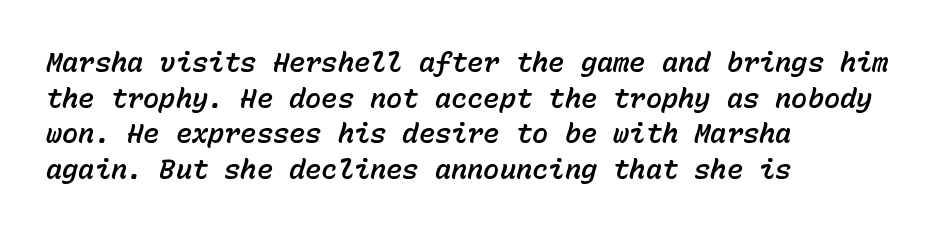
The image shows 27 px text type, italic (leaning right); set left-aligned, normal line spacing (1.32x), normal letter spacing, not underlined.
